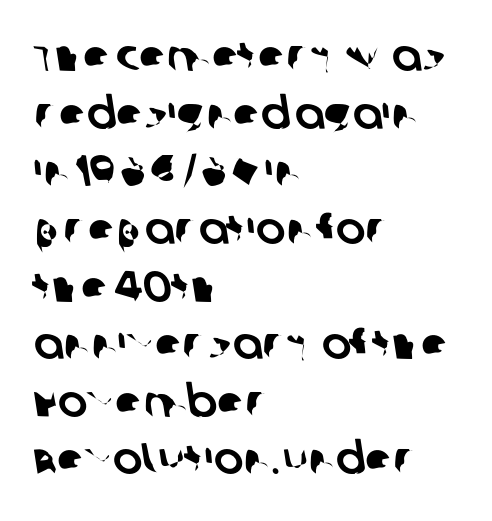
The image shows 44 px sans-serif type; set left-aligned, normal line spacing (1.31x), normal letter spacing, not underlined; low stroke contrast and a large x-height.
